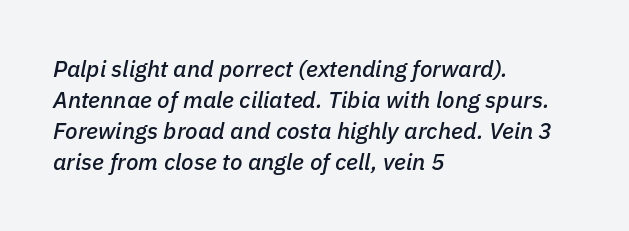
The text carries the slant typical of an italic or oblique font. The words here are not underlined. The designer left line spacing at the default. Short and long lines alike share a common starting point at left. Look at the tracking — it's just the regular setting, nothing added.
